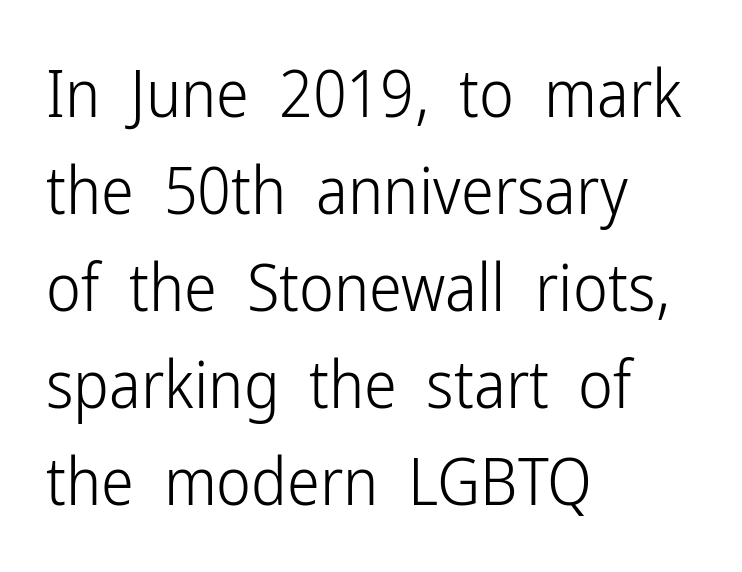
The image shows 66 px light, condensed sans-serif type, upright; set left-aligned, normal line spacing (1.47x), normal letter spacing, not underlined; low stroke contrast and a medium x-height.
